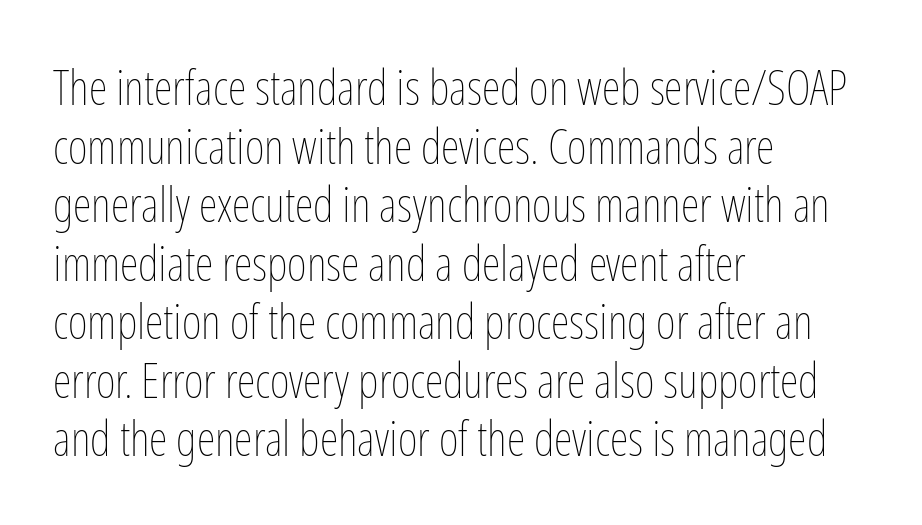
{"italic": "no", "bold": "no", "weight": "thin", "width": "condensed", "stroke_contrast": "low", "x_height": "medium", "monospaced": "no", "underline": "no", "align": "left", "line_spacing_ratio": 1.22, "letter_spacing": "normal", "letter_spacing_em": 0.0, "glyph_px": 48}
